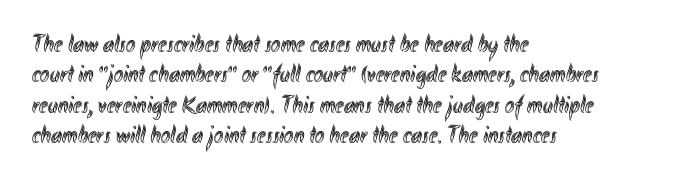
{"underline": "no", "align": "left", "line_spacing_ratio": 1.22, "letter_spacing": "normal", "letter_spacing_em": 0.0, "glyph_px": 25}
